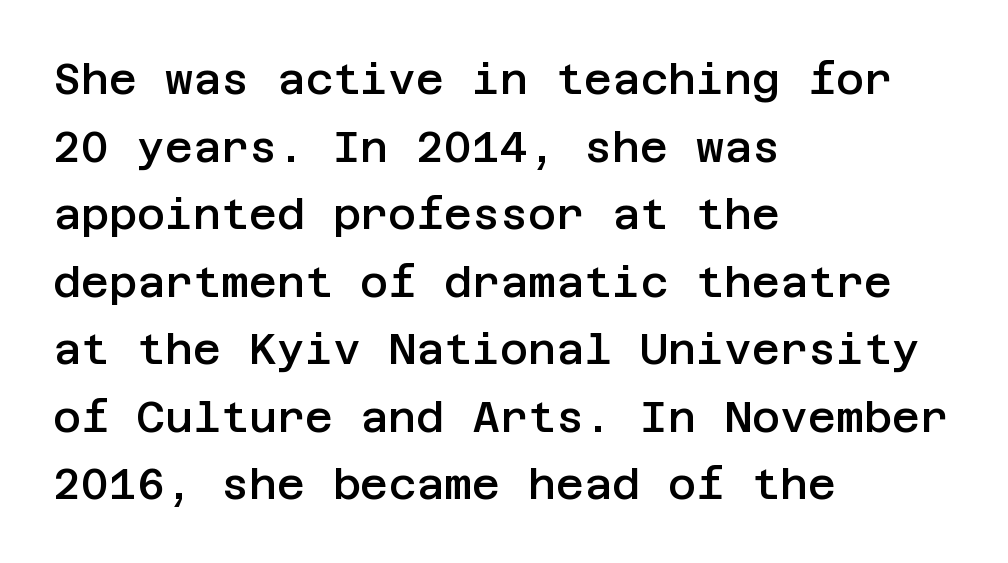
The image shows 43 px semibold sans-serif type, upright; set left-aligned, normal line spacing (1.57x), normal letter spacing, not underlined; low stroke contrast and a large x-height.
